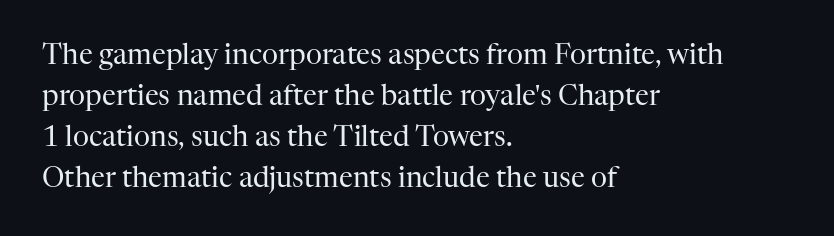
The image shows 28 px regular-weight serif type, upright; set left-aligned, normal line spacing (1.46x), normal letter spacing, not underlined; high stroke contrast and a medium x-height.
